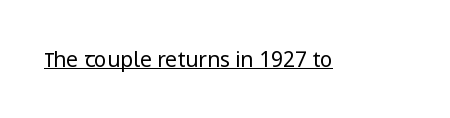
Italic: no, the glyphs are upright roman. You can see a thin bar hugging the bottom of the glyphs. Nothing heavy about these letters — not bold at all. Look at the tracking — it's just the regular setting, nothing added.
